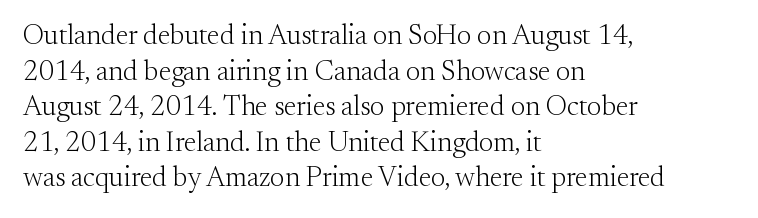
Honestly, the letter spacing is just normal — you wouldn't notice it. Unbolded letterforms with no extra heft. A bare baseline throughout the passage. What's the leading like? Ordinary, nothing unusual.
